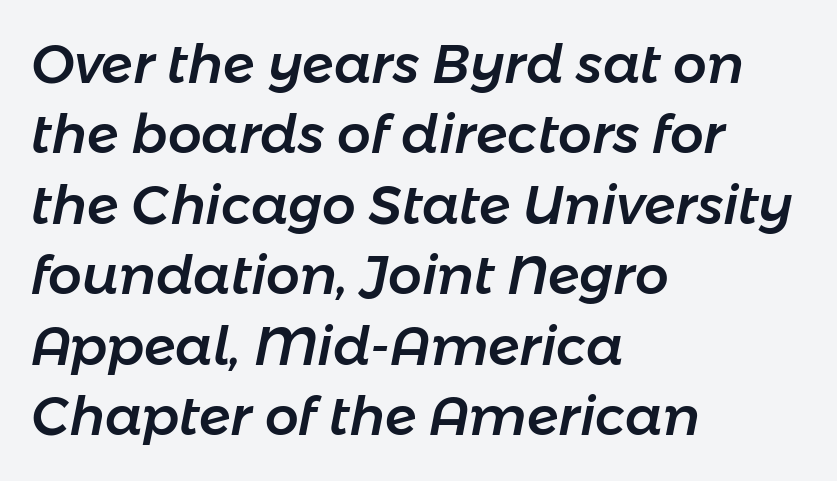
The image shows 53 px text type, italic (leaning right); set left-aligned, normal line spacing (1.33x), normal letter spacing, not underlined; low stroke contrast and a medium x-height.
